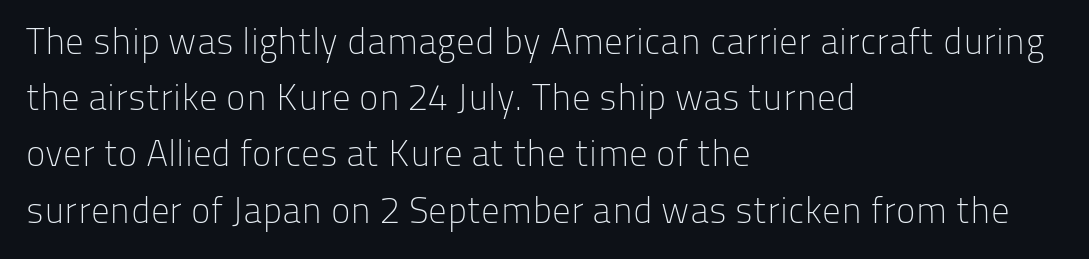
Every row of glyphs begins at an identical x-position on the left. Posture: vertical. Think of a printed novel: that variable character pitch is what you see here. The weight would be labelled regular, book, light, or lighter still.
